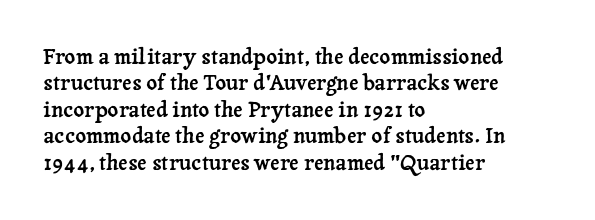
The image shows 21 px text type, upright; set left-aligned, normal line spacing (1.26x), normal letter spacing, not underlined.
